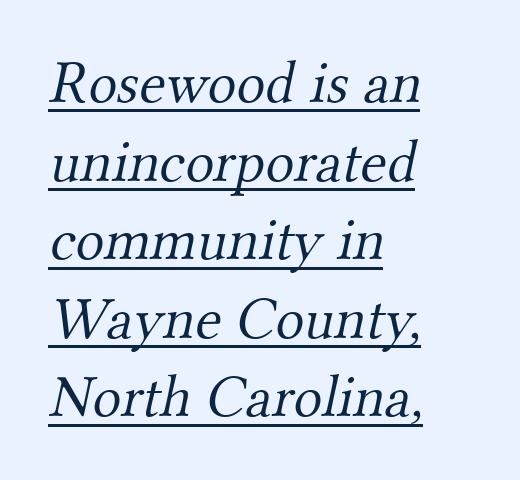
You could not count columns in this text — the font is proportionally spaced. Typeset ragged right — the left edge is the straight one. Bold? No — there's no thickening of the strokes. The passage shown has conventional tracking throughout. A serif font was chosen for this passage. A continuous stroke trails under the words, as in a hyperlink.
